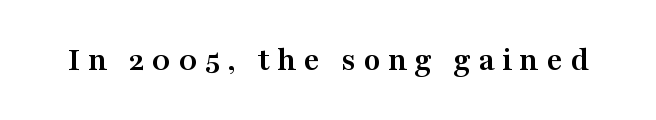
{"serif": "yes", "italic": "no", "bold": "yes", "weight": "semibold", "width": "wide", "stroke_contrast": "medium", "x_height": "medium", "monospaced": "no", "underline": "no", "letter_spacing": "wide", "letter_spacing_em": 0.22, "glyph_px": 34}
